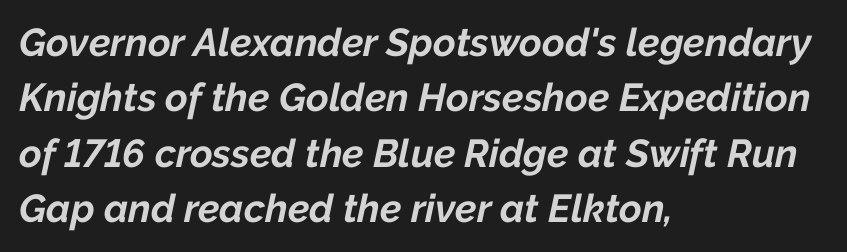
Q: Is the text bold? A: Yes.
Q: Is the text italic (slanted)? A: Yes, it leans right by about 12 degrees.
Q: Is the text underlined? A: No.
Q: How is the paragraph aligned? A: Left-aligned.
Q: Is the spacing between letters normal or unusually wide? A: Normal.
Q: Is the spacing between lines tight, normal or loose? A: Normal.
Q: Width (condensed, normal, or wide)? A: Normal.
Q: Stroke contrast? A: Low.
Q: x-height? A: Medium.
Q: Monospaced? A: No.
